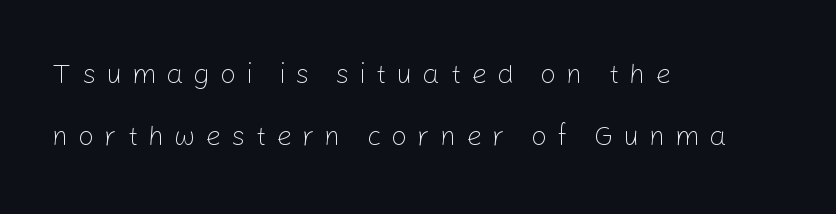
Q: Is the text bold? A: No.
Q: Is the text italic (slanted)? A: No, it is upright.
Q: Is the typeface a serif or a sans-serif typeface? A: Sans-serif.
Q: Is the text underlined? A: No.
Q: How is the paragraph aligned? A: Left-aligned.
Q: Is the spacing between letters normal or unusually wide? A: Unusually wide.
Q: Is the spacing between lines tight, normal or loose? A: Loose.
Q: Width (condensed, normal, or wide)? A: Normal.
Q: Stroke contrast? A: Low.
Q: x-height? A: Medium.
Q: Monospaced? A: No.
